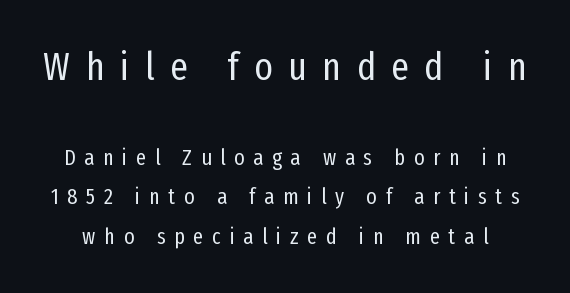
The image shows 39 px regular-weight, condensed sans-serif type, upright; set line spacing 1.79x, unusually wide letter spacing (+0.4 em), not underlined; the first (top) block is 1.77x larger; low stroke contrast and a medium x-height.
